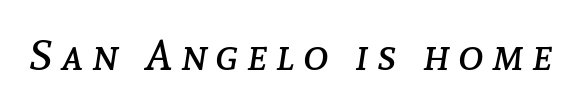
Quick note: underline off. The passage shown is typed in a proportional face where columns would drift. The gaps between neighbouring characters are conspicuously large. Compared with ordinary roman type, these characters are visibly tilted. Heaviness? Minimal to ordinary, like unemphasized prose.
